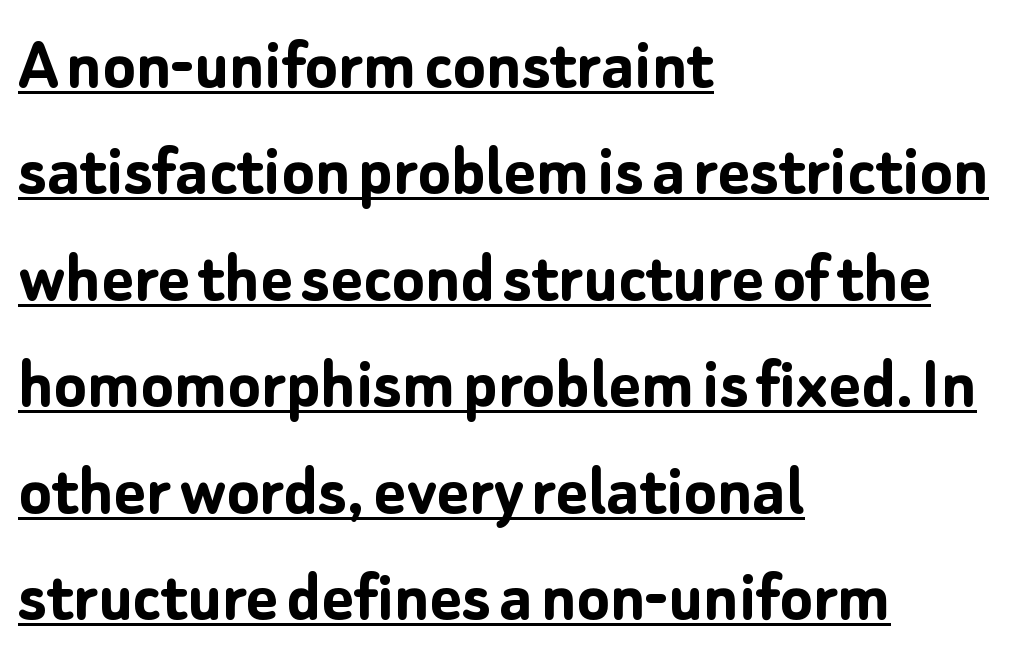
The image shows 76 px semibold sans-serif type, upright; set left-aligned, normal line spacing (1.4x), normal letter spacing, underlined; low stroke contrast and a medium x-height.
